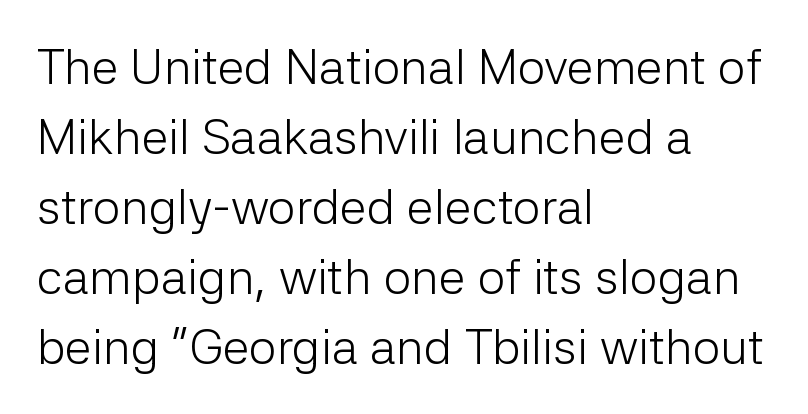
The image shows 49 px light sans-serif type, upright; set left-aligned, normal line spacing (1.43x), normal letter spacing, not underlined; low stroke contrast and a medium x-height.
